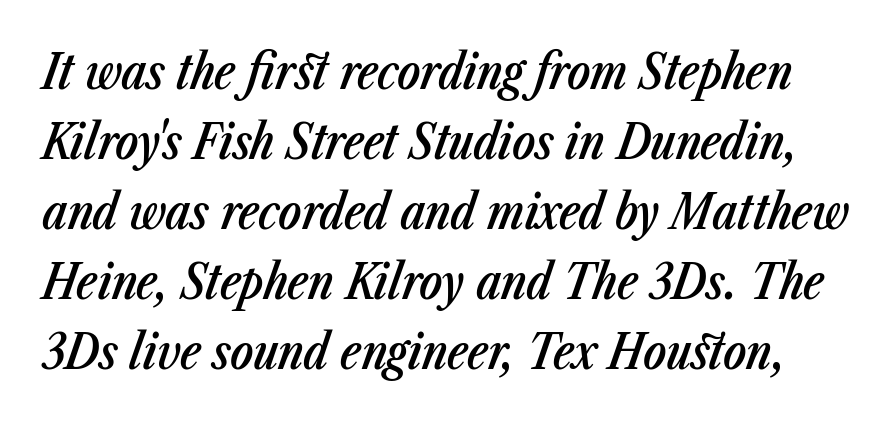
{"italic": "yes", "lean": "right", "slant_degrees": 23, "bold": "semi", "weight": "semibold", "width": "condensed", "stroke_contrast": "low", "x_height": "medium", "monospaced": "no", "underline": "no", "line_spacing": "normal", "line_spacing_ratio": 1.46, "letter_spacing": "normal", "letter_spacing_em": 0.0, "glyph_px": 48}
